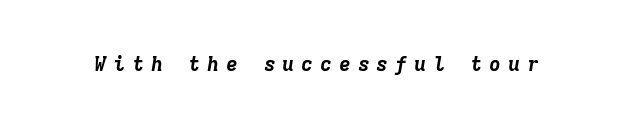
The image shows 20 px bold type, italic (leaning right); set unusually wide letter spacing (+0.34 em), not underlined.
